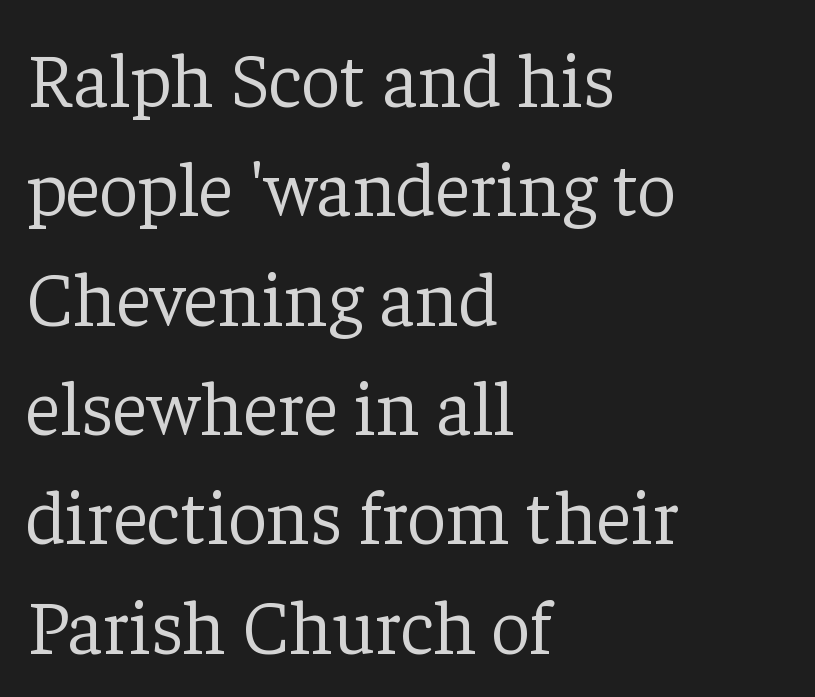
One-word summary of the alignment: left. A normal amount of white space separates one row of letters from the next. Is this a heavy cut? Hardly; it is regular or lighter. A roman cut, with each character standing at attention. Old-style or modern, the face here clearly has serifs. There is no visible air inserted between adjacent glyphs.
